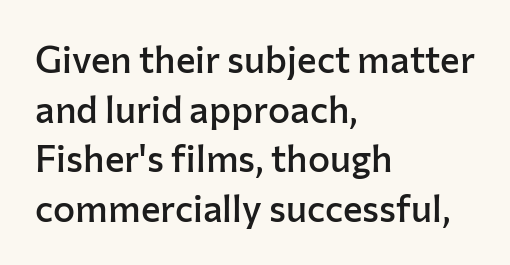
The image shows 37 px semibold sans-serif type, upright; set left-aligned, normal line spacing (1.34x), normal letter spacing, not underlined; low stroke contrast and a medium x-height.
